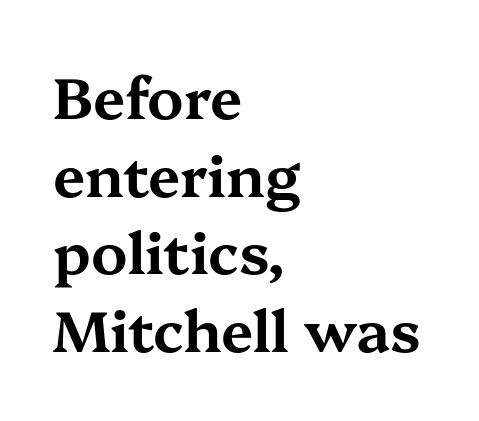
Default kerning and tracking; the words read as compact shapes. Note: serifs present on the glyphs. Designer's note — italics off, roman on. In CSS terms this would be text-align: left. These lines are rendered in a variable-pitch font.
